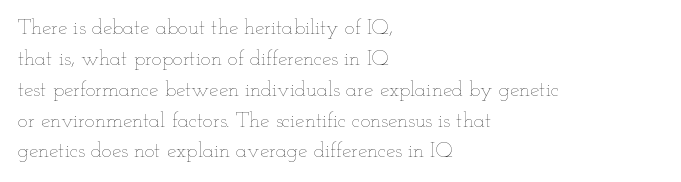
If you drew a line through each stem, it would be perfectly vertical. Leftover space on each line is placed entirely after the last word. The vertical gap from one line to the next is medium. The specimen omits any rule beneath the text block's lines.
